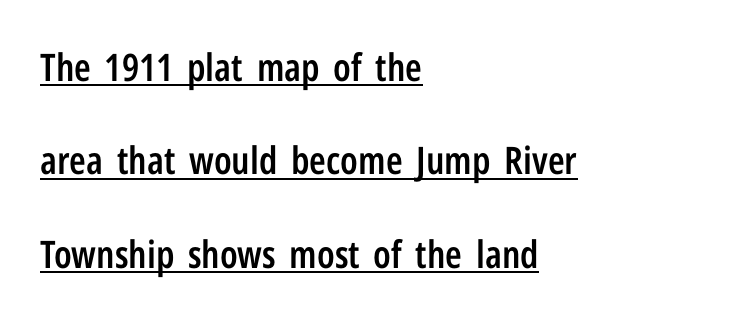
{"serif": "no", "italic": "no", "bold": "semi", "weight": "semibold", "width": "condensed", "stroke_contrast": "low", "x_height": "medium", "monospaced": "no", "underline": "yes", "align": "left", "line_spacing": "loose", "line_spacing_ratio": 2.46, "letter_spacing": "normal", "letter_spacing_em": 0.0, "glyph_px": 38}
